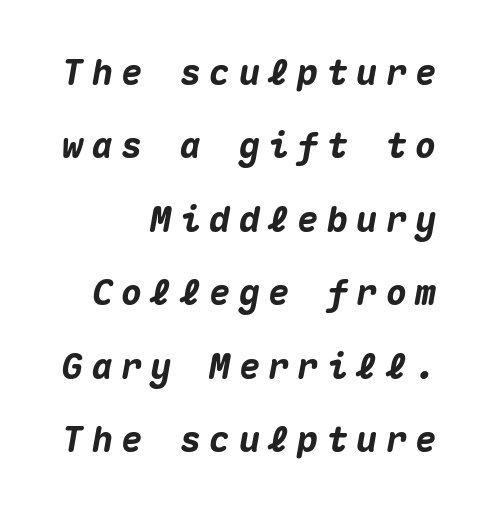
The image shows 35 px heavy type, italic (leaning right), monospaced; set right-aligned, loose line spacing (2.1x), unusually wide letter spacing (+0.24 em), not underlined; medium stroke contrast and a medium x-height.
